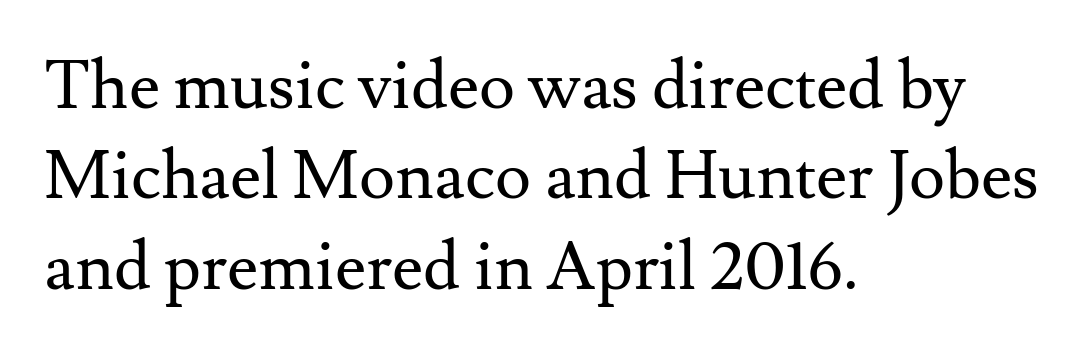
The image shows 68 px regular-weight serif type, upright; set left-aligned, normal line spacing (1.33x), normal letter spacing, not underlined; medium stroke contrast and a small x-height.
